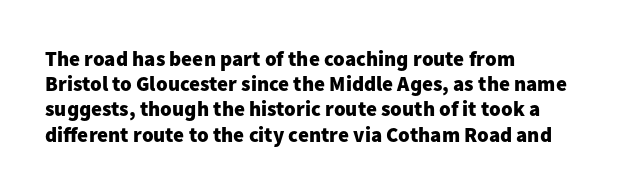
The image shows 21 px bold type, upright; set left-aligned, line spacing 1.2x, normal letter spacing, not underlined.
